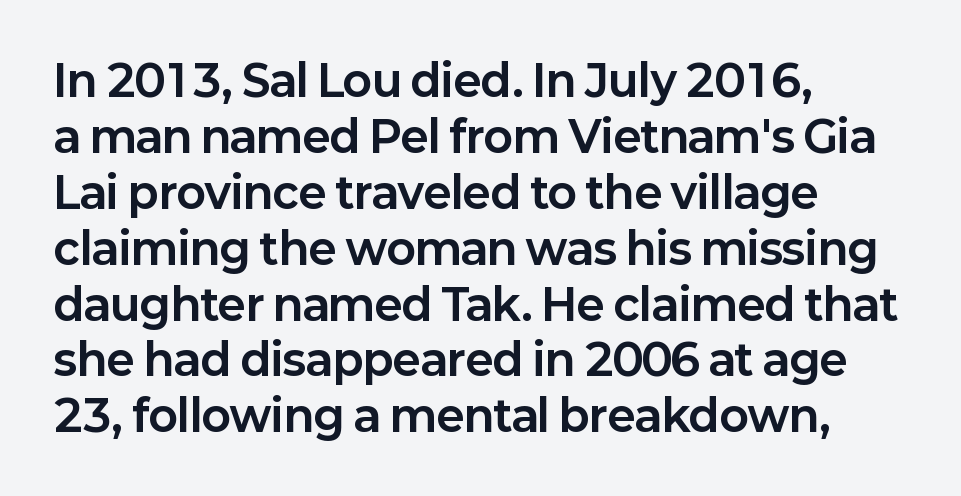
Nobody touched the tracking dial on this one. This is roman type, the default non-slanted kind. The vertical gap from one line to the next is medium. The passage is arranged the way most books set body copy — flush left. This sample has the flowing, uneven cadence of proportional lettering. What kind of face is this? One without serifs — a sans.
